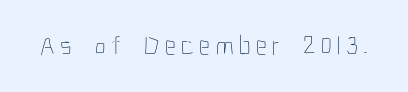
Q: Is the text bold? A: No.
Q: Is the text italic (slanted)? A: No, it is upright.
Q: Is the text underlined? A: No.
Q: Is the spacing between letters normal or unusually wide? A: Unusually wide.
